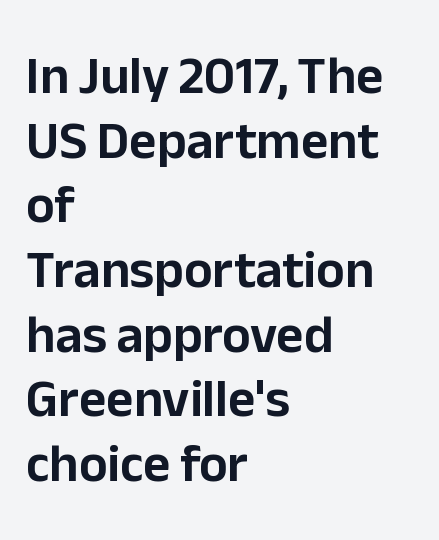
Q: Is the text italic (slanted)? A: No, it is upright.
Q: Is the typeface a serif or a sans-serif typeface? A: Sans-serif.
Q: Is the text underlined? A: No.
Q: How is the paragraph aligned? A: Left-aligned.
Q: Is the spacing between letters normal or unusually wide? A: Normal.
Q: Width (condensed, normal, or wide)? A: Normal.
Q: Stroke contrast? A: Low.
Q: x-height? A: Medium.
Q: Monospaced? A: No.
